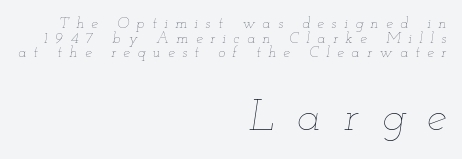
{"italic": "yes", "lean": "right", "slant_degrees": 12, "bold": "no", "weight": "thin", "width": "wide", "stroke_contrast": "low", "x_height": "small", "monospaced": "no", "underline": "no", "align": "right", "line_spacing": "tight", "line_spacing_ratio": 0.98, "letter_spacing": "wide", "letter_spacing_em": 0.5, "larger_block": "second", "size_ratio": 3.0, "glyph_px": 45}
